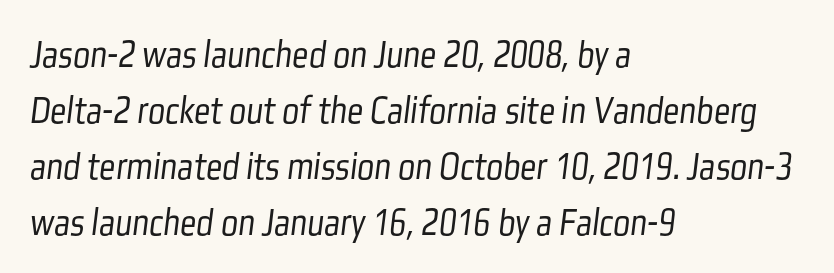
A bare baseline throughout the passage. Words appear dense and cohesive because spacing is normal. Vertically, the passage feels balanced, rows spaced as you'd expect. The text block is weighted toward the left margin, trailing off unevenly rightward.
